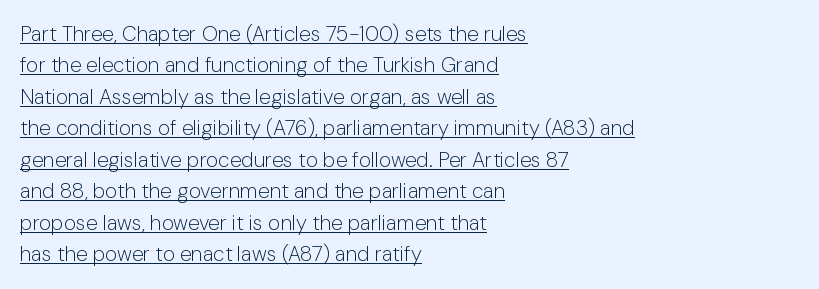
{"italic": "no", "bold": "no", "underline": "yes", "align": "left", "line_spacing": "normal", "line_spacing_ratio": 1.5, "letter_spacing": "normal", "letter_spacing_em": 0.0, "glyph_px": 21}
